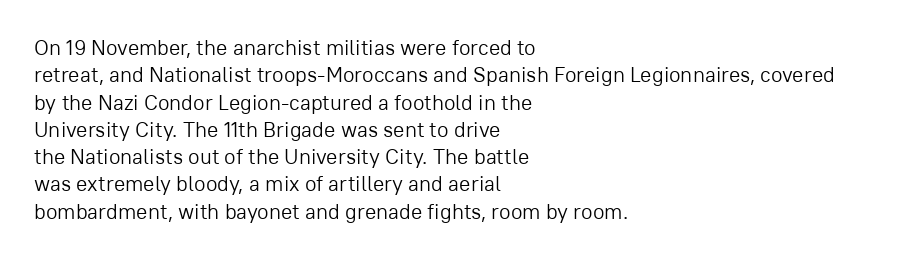
Q: Is the text bold? A: No.
Q: Is the text italic (slanted)? A: No, it is upright.
Q: Is the text underlined? A: No.
Q: How is the paragraph aligned? A: Left-aligned.
Q: Is the spacing between letters normal or unusually wide? A: Normal.
Q: Is the spacing between lines tight, normal or loose? A: Normal.
